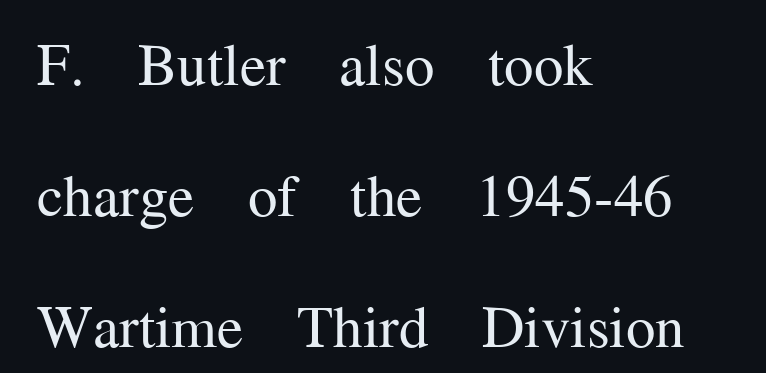
{"serif": "yes", "italic": "no", "bold": "no", "weight": "regular", "width": "normal", "stroke_contrast": "medium", "x_height": "medium", "monospaced": "no", "underline": "no", "align": "left", "line_spacing": "loose", "line_spacing_ratio": 2.22, "letter_spacing": "normal", "letter_spacing_em": 0.0, "glyph_px": 59}
